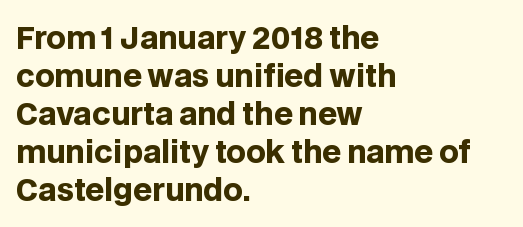
The image shows 30 px heavy sans-serif type, upright; set left-aligned, normal line spacing (1.27x), normal letter spacing, not underlined; low stroke contrast and a large x-height.
